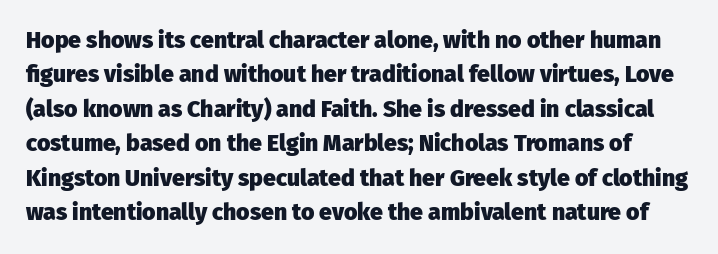
{"italic": "no", "bold": "yes", "underline": "no", "line_spacing": "normal", "line_spacing_ratio": 1.5, "letter_spacing": "normal", "letter_spacing_em": 0.0, "glyph_px": 23}
